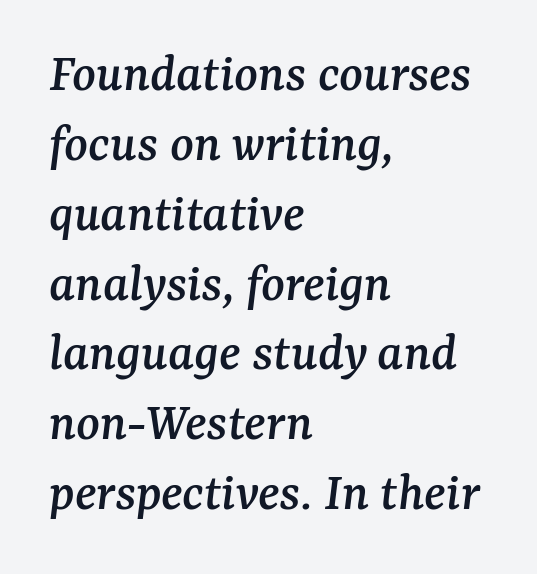
Q: Is the text italic (slanted)? A: Yes, it leans right by about 7 degrees.
Q: Is the typeface a serif or a sans-serif typeface? A: Serif.
Q: Is the text underlined? A: No.
Q: How is the paragraph aligned? A: Left-aligned.
Q: Is the spacing between letters normal or unusually wide? A: Normal.
Q: Is the spacing between lines tight, normal or loose? A: Normal.
Q: Width (condensed, normal, or wide)? A: Normal.
Q: Stroke contrast? A: Medium.
Q: x-height? A: Medium.
Q: Monospaced? A: No.
